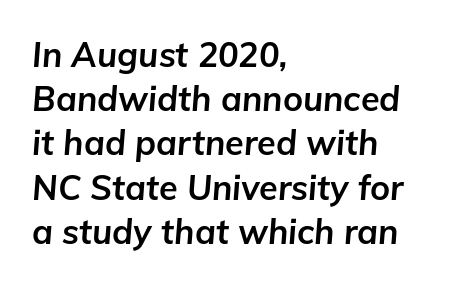
{"italic": "yes", "lean": "right", "slant_degrees": 5, "bold": "yes", "weight": "bold", "width": "normal", "stroke_contrast": "low", "x_height": "medium", "monospaced": "no", "underline": "no", "align": "left", "line_spacing": "normal", "line_spacing_ratio": 1.3, "letter_spacing": "normal", "letter_spacing_em": 0.0, "glyph_px": 34}
